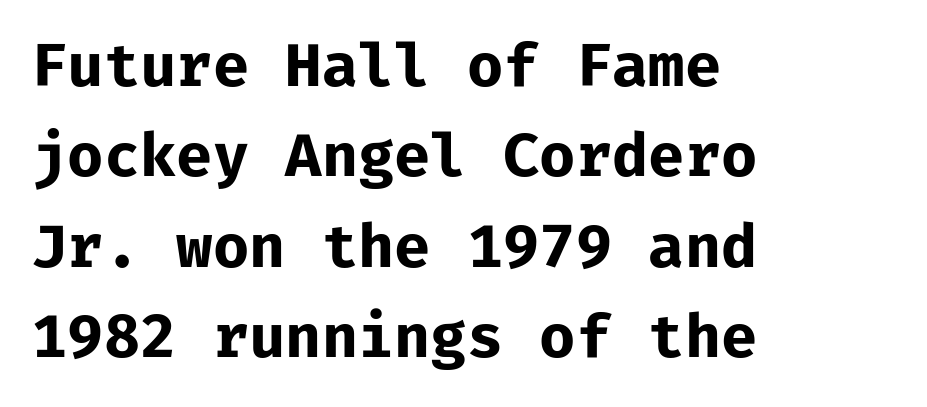
{"serif": "no", "italic": "no", "bold": "yes", "weight": "bold", "width": "normal", "stroke_contrast": "low", "x_height": "medium", "monospaced": "yes", "underline": "no", "align": "left", "line_spacing": "normal", "line_spacing_ratio": 1.53, "letter_spacing": "normal", "letter_spacing_em": 0.0, "glyph_px": 59}
